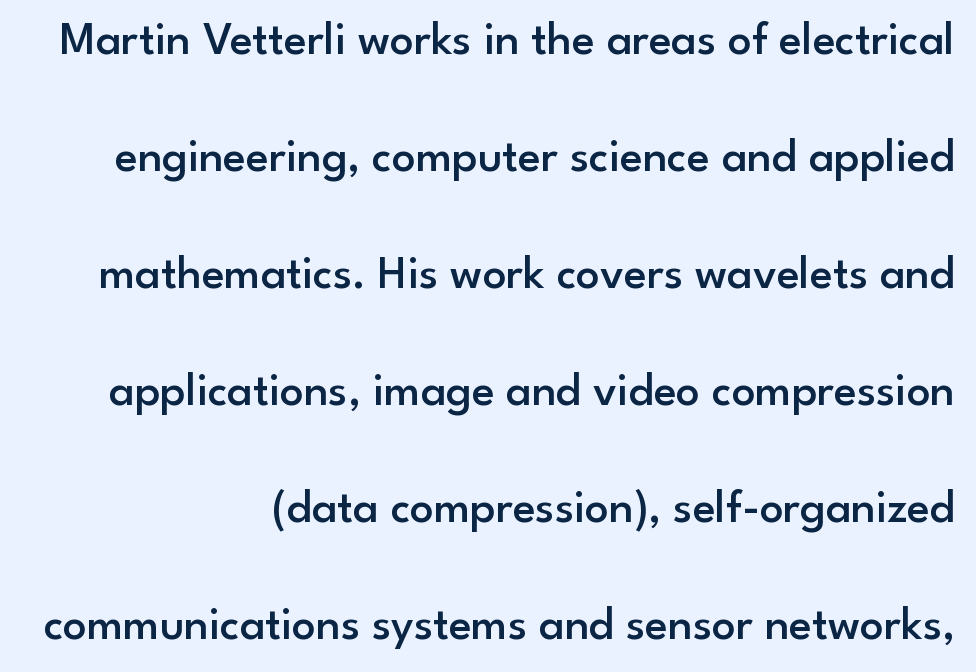
{"serif": "no", "italic": "no", "bold": "semi", "weight": "semibold", "width": "normal", "stroke_contrast": "low", "x_height": "small", "monospaced": "no", "underline": "no", "line_spacing": "loose", "line_spacing_ratio": 2.49, "letter_spacing": "normal", "letter_spacing_em": 0.0, "glyph_px": 47}
